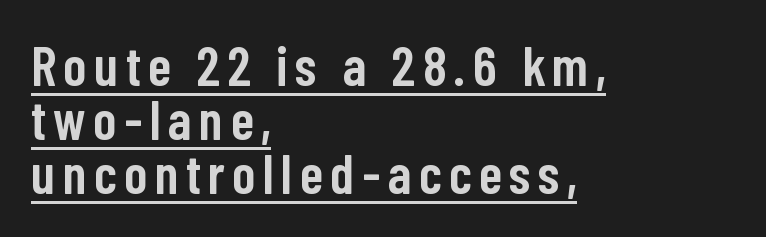
The image shows 55 px semibold, condensed sans-serif type, upright; set left-aligned, tight line spacing (0.98x), underlined; low stroke contrast and a medium x-height.
